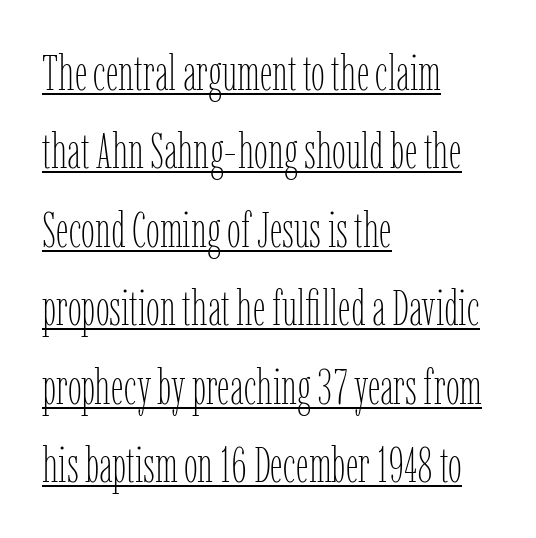
{"italic": "no", "bold": "no", "weight": "thin", "width": "condensed", "stroke_contrast": "low", "x_height": "medium", "monospaced": "no", "underline": "yes", "align": "left", "line_spacing": "normal", "line_spacing_ratio": 1.57, "letter_spacing": "normal", "letter_spacing_em": 0.0, "glyph_px": 50}
